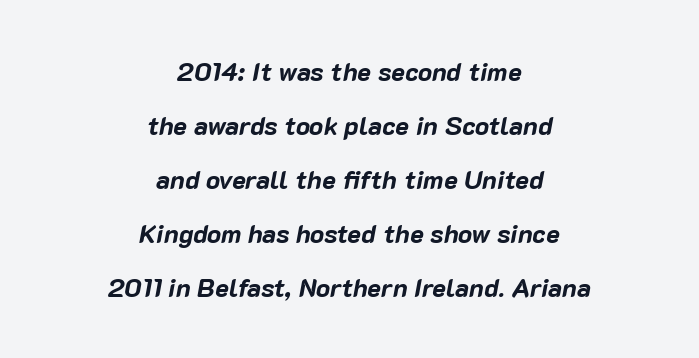
The image shows 26 px bold type, italic (leaning right); set centered, loose line spacing (2.08x), normal letter spacing, not underlined.
